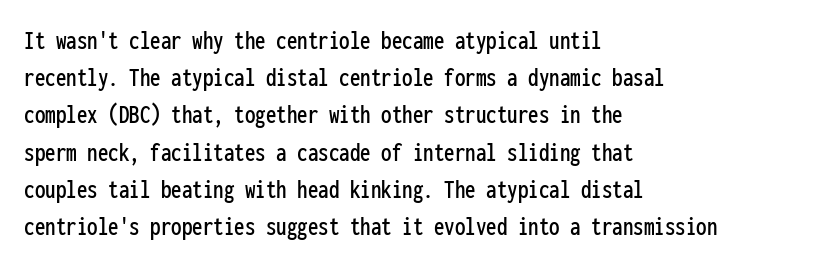
The space beneath each line is pristine and unruled. Tall strokes in this sample are plumb rather than angled. Visually the block forms a straight wall on the left and a jagged coastline on the right. The rendering uses typewriter-style spacing with identical character cells. The rendering uses a moderate line-height, typical for paragraphs.
